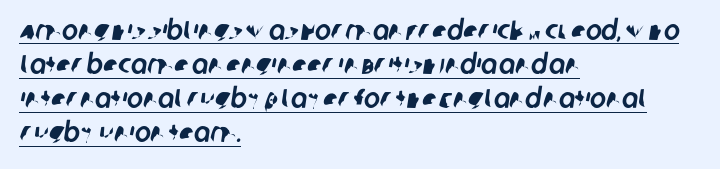
Visually the block forms a straight wall on the left and a jagged coastline on the right. Default kerning and tracking; the words read as compact shapes. The rows are spaced the way most documents space them. The rendered words wear a rule along their underside.
